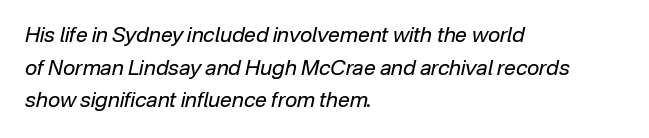
The image shows 21 px text type, italic (leaning right); set left-aligned, normal line spacing (1.55x), normal letter spacing, not underlined.
